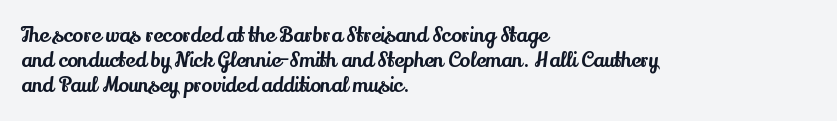
{"underline": "no", "align": "left", "line_spacing": "normal", "line_spacing_ratio": 1.25, "letter_spacing": "normal", "letter_spacing_em": 0.0, "glyph_px": 20}
